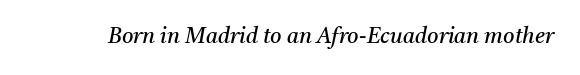
Q: Is the text bold? A: No.
Q: Is the text italic (slanted)? A: Yes, it leans right by about 11 degrees.
Q: Is the text underlined? A: No.
Q: Is the spacing between letters normal or unusually wide? A: Normal.
